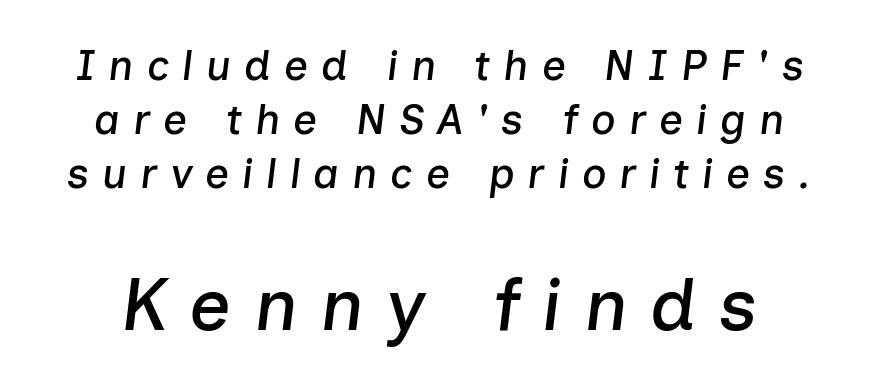
{"italic": "yes", "lean": "right", "slant_degrees": 7, "width": "normal", "stroke_contrast": "low", "x_height": "medium", "monospaced": "no", "underline": "no", "line_spacing": "normal", "line_spacing_ratio": 1.28, "letter_spacing": "wide", "letter_spacing_em": 0.31, "larger_block": "second", "size_ratio": 1.74, "glyph_px": 73}
